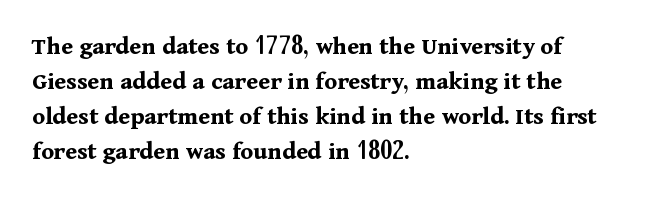
The image shows 26 px bold type, upright; set left-aligned, normal line spacing (1.35x), normal letter spacing, not underlined.
